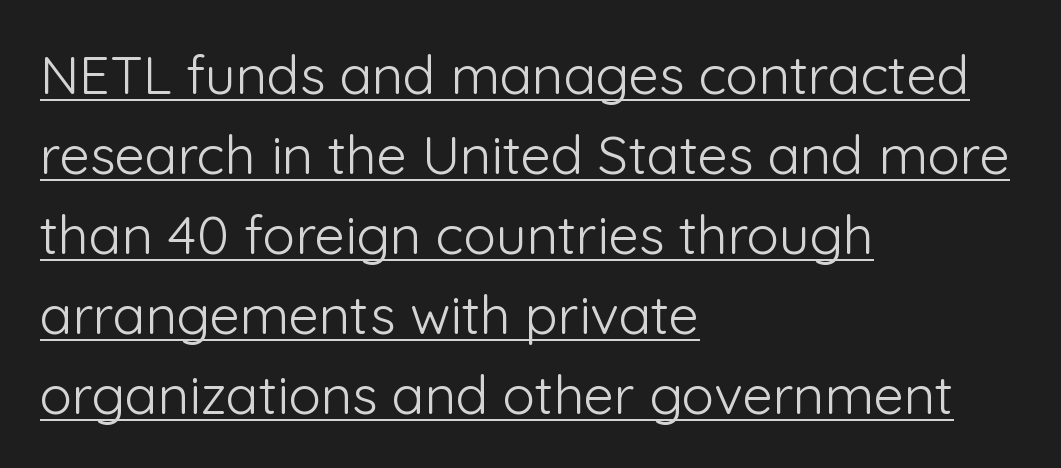
The image shows 54 px light sans-serif type, upright; set left-aligned, normal line spacing (1.48x), normal letter spacing, underlined; low stroke contrast and a medium x-height.
